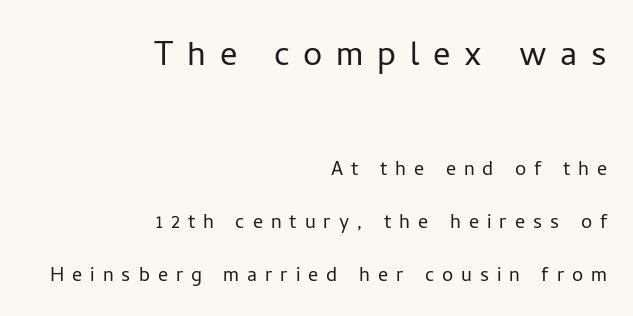
Q: Is the text bold? A: No.
Q: Is the text italic (slanted)? A: No, it is upright.
Q: Is the typeface a serif or a sans-serif typeface? A: Sans-serif.
Q: Is the text underlined? A: No.
Q: How is the paragraph aligned? A: Right-aligned.
Q: Is the spacing between letters normal or unusually wide? A: Unusually wide.
Q: Is the spacing between lines tight, normal or loose? A: Loose.
Q: Which block of text is set in a larger size, the first (top) or the second (bottom)? A: The first (top) one.
Q: Width (condensed, normal, or wide)? A: Normal.
Q: Stroke contrast? A: Low.
Q: x-height? A: Medium.
Q: Monospaced? A: No.
